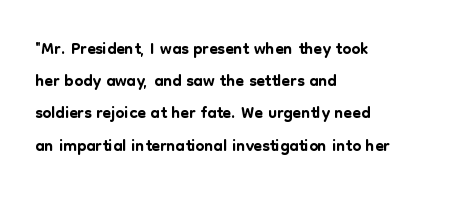
Q: Is the text italic (slanted)? A: No, it is upright.
Q: Is the text underlined? A: No.
Q: How is the paragraph aligned? A: Left-aligned.
Q: Is the spacing between letters normal or unusually wide? A: Normal.
Q: Is the spacing between lines tight, normal or loose? A: Normal.
